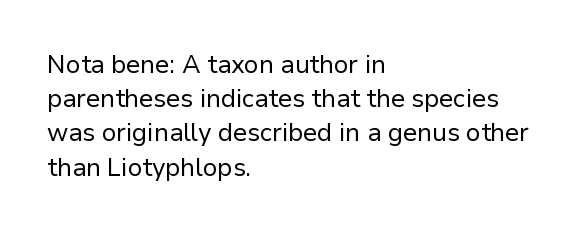
{"italic": "no", "bold": "no", "underline": "no", "align": "left", "line_spacing": "normal", "line_spacing_ratio": 1.37, "letter_spacing": "normal", "letter_spacing_em": 0.0, "glyph_px": 25}
